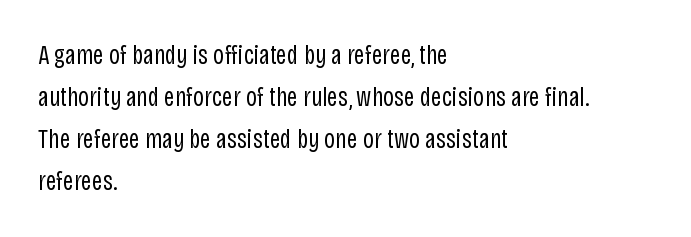
{"italic": "no", "bold": "no", "underline": "no", "align": "left", "line_spacing": "normal", "line_spacing_ratio": 1.56, "letter_spacing": "normal", "letter_spacing_em": 0.0, "glyph_px": 27}
